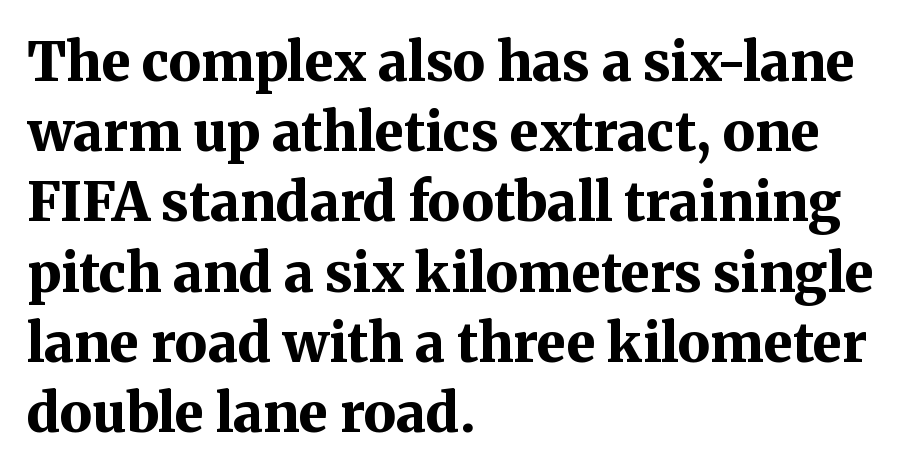
Q: Is the text bold? A: Yes.
Q: Is the text italic (slanted)? A: No, it is upright.
Q: Is the typeface a serif or a sans-serif typeface? A: Serif.
Q: Is the text underlined? A: No.
Q: How is the paragraph aligned? A: Left-aligned.
Q: Is the spacing between letters normal or unusually wide? A: Normal.
Q: Is the spacing between lines tight, normal or loose? A: Normal.
Q: Width (condensed, normal, or wide)? A: Normal.
Q: Stroke contrast? A: Medium.
Q: x-height? A: Medium.
Q: Monospaced? A: No.
